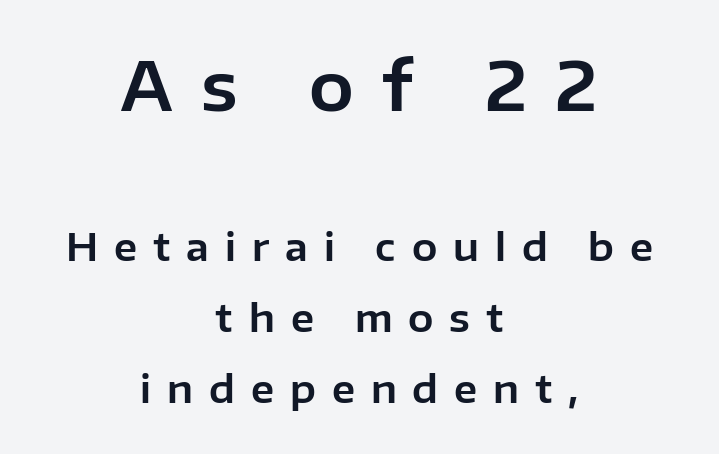
The baseline area is clear. The text was rendered using a sans face with plain stroke endings. Each line is balanced around a shared central axis. The letterforms stand isolated, each surrounded by extra space.
